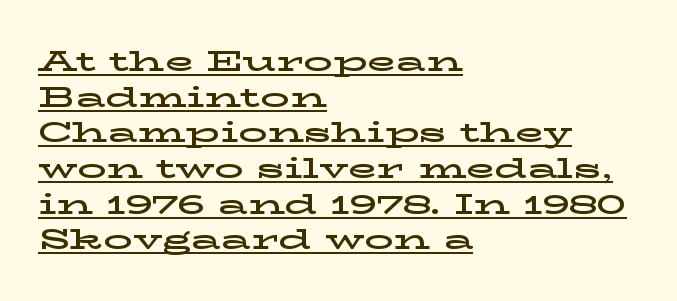
{"serif": "yes", "italic": "no", "width": "wide", "stroke_contrast": "low", "x_height": "medium", "monospaced": "no", "underline": "yes", "align": "left", "line_spacing_ratio": 1.23, "letter_spacing": "normal", "letter_spacing_em": 0.0, "glyph_px": 29}
